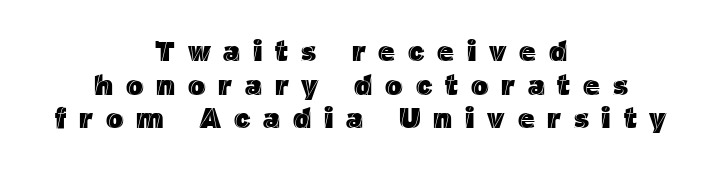
{"italic": "no", "width": "normal", "x_height": "medium", "monospaced": "no", "underline": "no", "align": "center", "line_spacing_ratio": 1.16, "letter_spacing": "wide", "letter_spacing_em": 0.44, "glyph_px": 29}
